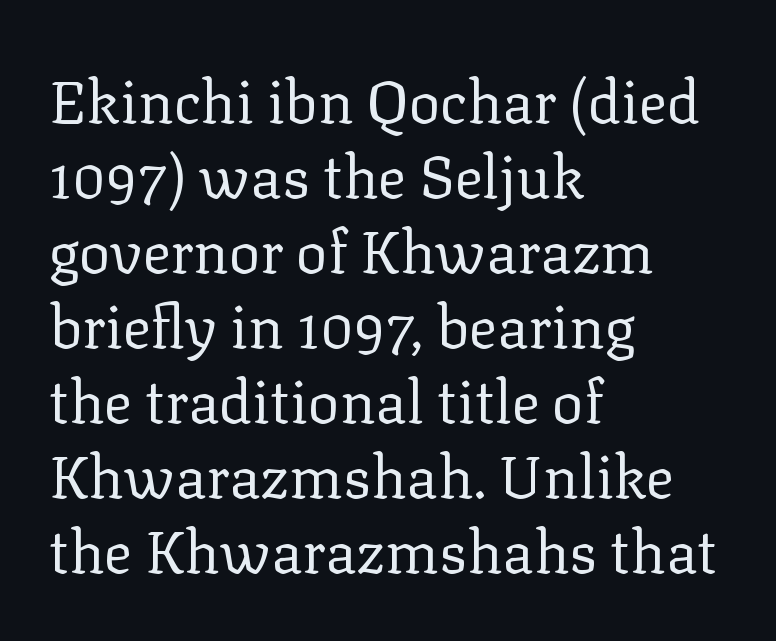
{"serif": "yes", "italic": "no", "bold": "no", "weight": "regular", "width": "normal", "stroke_contrast": "low", "x_height": "medium", "monospaced": "no", "underline": "no", "align": "left", "line_spacing": "normal", "line_spacing_ratio": 1.27, "letter_spacing": "normal", "letter_spacing_em": 0.0, "glyph_px": 59}
